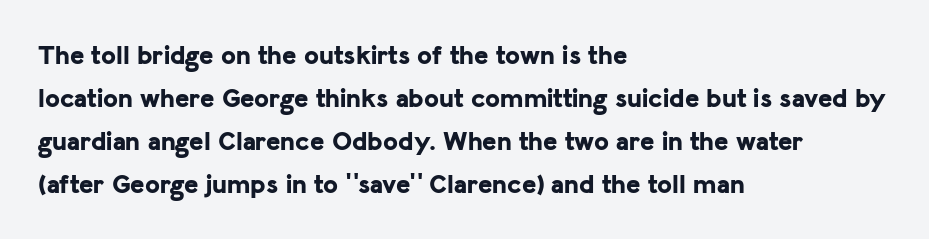
Q: Is the text bold? A: Yes.
Q: Is the text italic (slanted)? A: No, it is upright.
Q: Is the text underlined? A: No.
Q: How is the paragraph aligned? A: Left-aligned.
Q: Is the spacing between letters normal or unusually wide? A: Normal.
Q: Is the spacing between lines tight, normal or loose? A: Normal.
